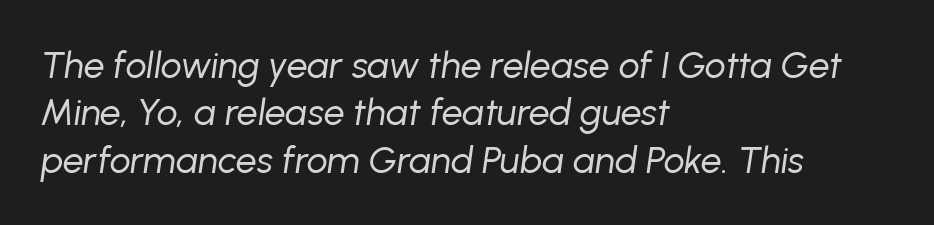
Q: Is the text bold? A: No.
Q: Is the text italic (slanted)? A: Yes, it leans right by about 8 degrees.
Q: Is the text underlined? A: No.
Q: How is the paragraph aligned? A: Left-aligned.
Q: Is the spacing between letters normal or unusually wide? A: Normal.
Q: Is the spacing between lines tight, normal or loose? A: Normal.
Q: Width (condensed, normal, or wide)? A: Normal.
Q: Stroke contrast? A: Low.
Q: x-height? A: Medium.
Q: Monospaced? A: No.
